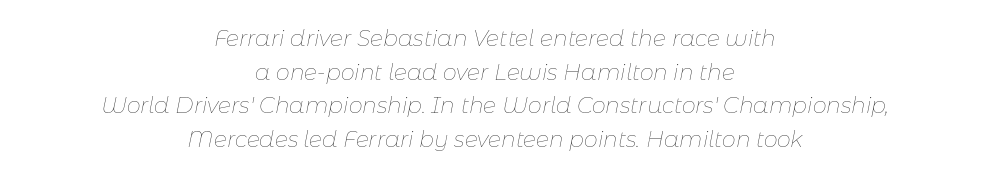
The image shows 22 px text type, italic (leaning right); set centered, normal line spacing (1.53x), normal letter spacing, not underlined.
